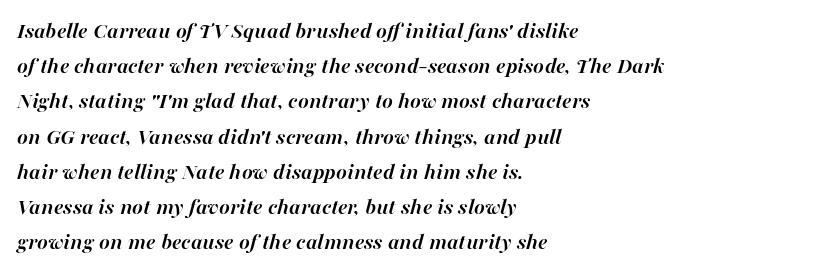
Q: Is the text bold? A: Yes.
Q: Is the text italic (slanted)? A: Yes, it leans right by about 16 degrees.
Q: Is the text underlined? A: No.
Q: How is the paragraph aligned? A: Left-aligned.
Q: Is the spacing between letters normal or unusually wide? A: Normal.
Q: Is the spacing between lines tight, normal or loose? A: Normal.
